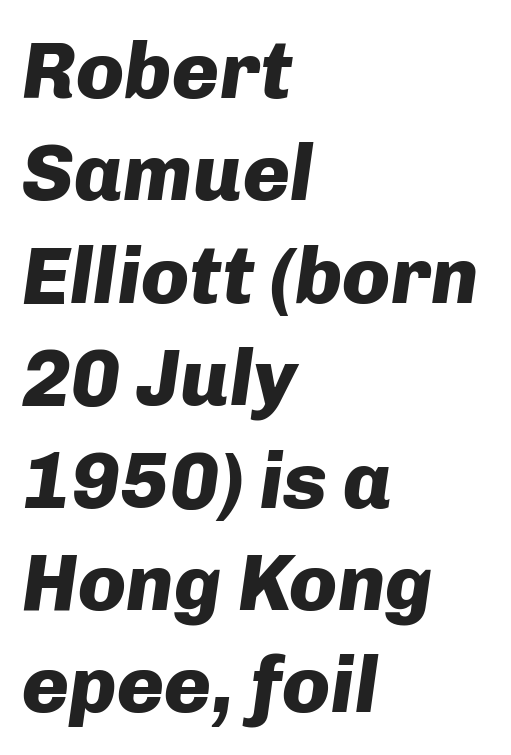
{"italic": "yes", "lean": "right", "slant_degrees": 8, "bold": "yes", "weight": "heavy", "width": "normal", "stroke_contrast": "low", "x_height": "medium", "monospaced": "no", "underline": "no", "align": "left", "line_spacing": "normal", "line_spacing_ratio": 1.28, "letter_spacing": "normal", "letter_spacing_em": 0.0, "glyph_px": 80}
